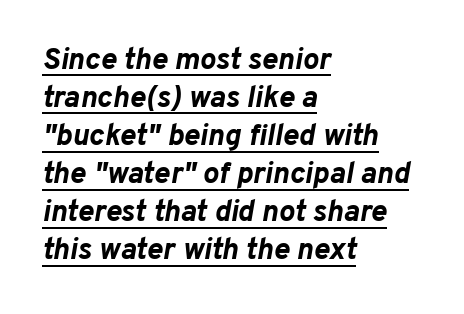
The image shows 30 px bold type, italic (leaning right); set left-aligned, normal line spacing (1.27x), normal letter spacing, underlined; low stroke contrast and a medium x-height.
